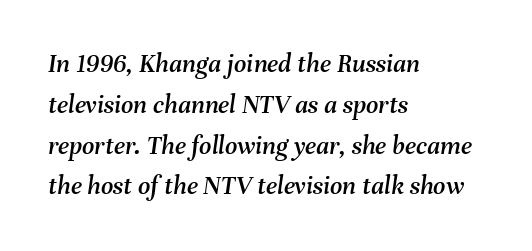
{"italic": "yes", "lean": "right", "slant_degrees": 8, "underline": "no", "align": "left", "line_spacing": "normal", "line_spacing_ratio": 1.51, "letter_spacing": "normal", "letter_spacing_em": 0.0, "glyph_px": 27}
